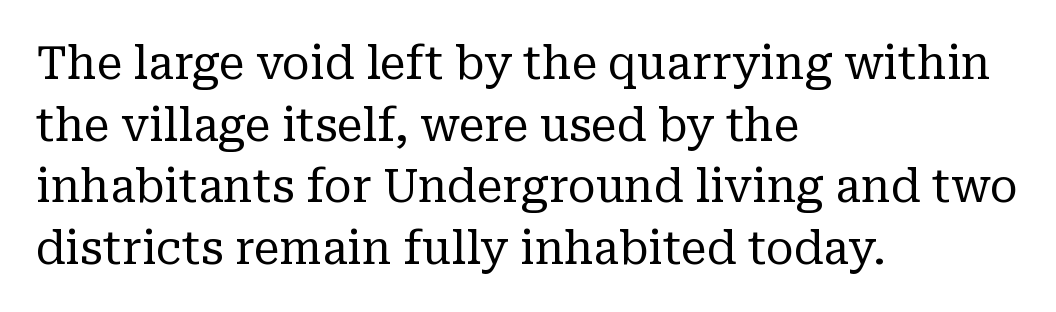
The image shows 46 px regular-weight serif type, upright; set left-aligned, normal line spacing (1.34x), normal letter spacing, not underlined; low stroke contrast and a medium x-height.
